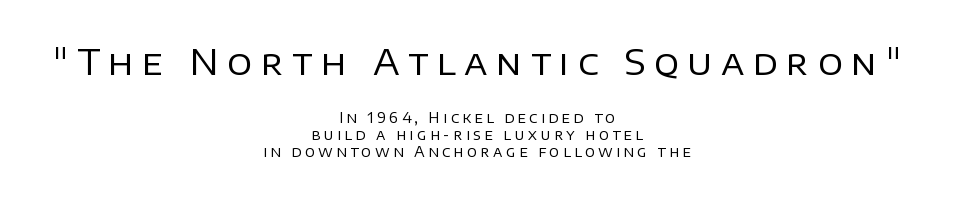
Size hierarchy here favors the leading block over the trailing one. I'd call this a sans setting — the letters go barefoot. The rendering uses natural spacing where letterforms have individual widths. Caption: multi-line text, centered on the measure. This is roman type, the default non-slanted kind. Spacing between characters has been opened up far beyond the box default.
